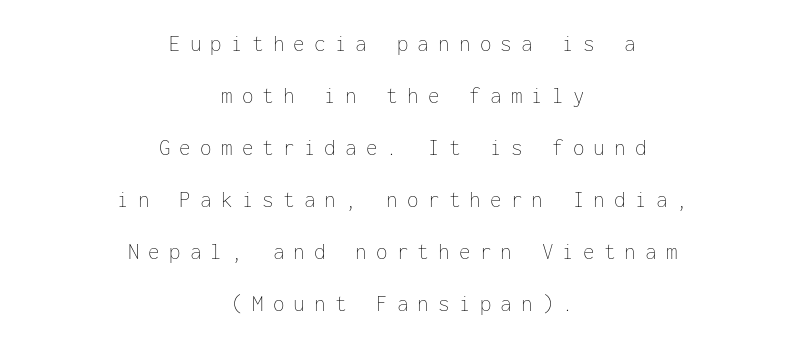
The image shows 23 px text type, upright; set centered, loose line spacing (2.26x), unusually wide letter spacing (+0.4 em), not underlined.
